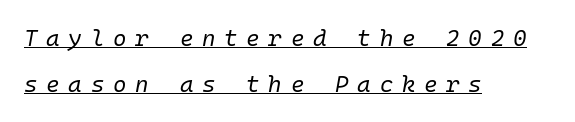
Q: Is the text bold? A: No.
Q: Is the text italic (slanted)? A: Yes, it leans right by about 10 degrees.
Q: Is the text underlined? A: Yes.
Q: How is the paragraph aligned? A: Left-aligned.
Q: Is the spacing between letters normal or unusually wide? A: Unusually wide.
Q: Is the spacing between lines tight, normal or loose? A: Loose.
